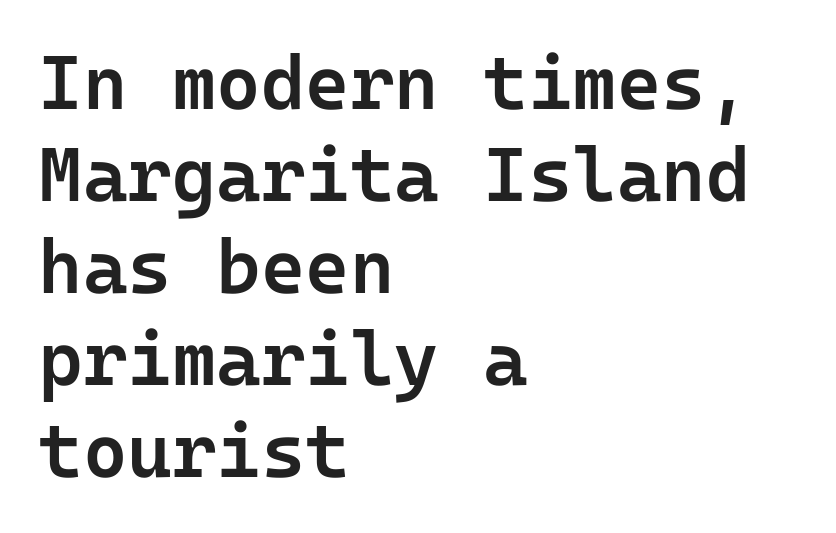
If you drew a line through each stem, it would be perfectly vertical. Look at the tracking — it's just the regular setting, nothing added. The space beneath each line is pristine and unruled. Short and long lines alike share a common starting point at left. This is the in-between weight designers call semibold or demi. Letterform terminals end flat and unadorned throughout the passage.
